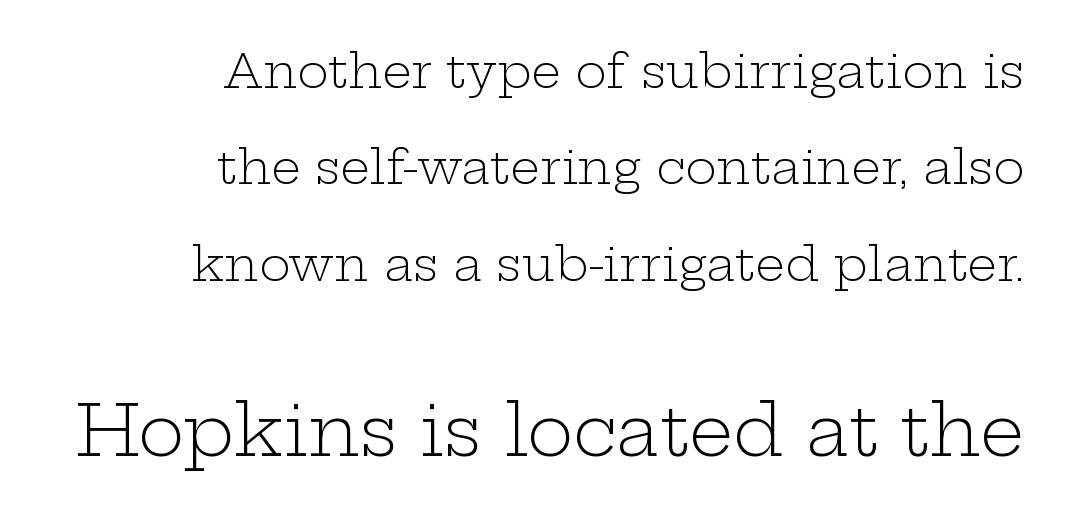
The image shows 70 px light, wide serif type, upright; set right-aligned, loose line spacing (2.05x), normal letter spacing, not underlined; the second (bottom) block is 1.49x larger; low stroke contrast and a medium x-height.
